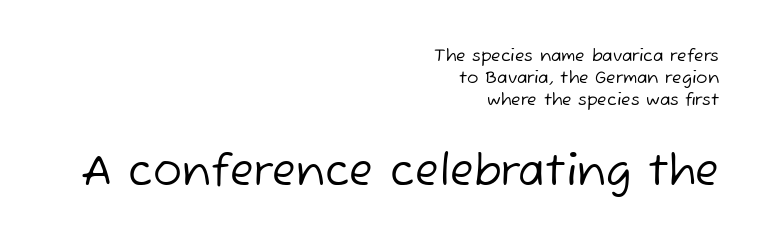
{"serif": "no", "bold": "no", "weight": "regular", "width": "normal", "stroke_contrast": "low", "x_height": "medium", "monospaced": "no", "underline": "no", "align": "right", "line_spacing": "normal", "line_spacing_ratio": 1.3, "letter_spacing": "normal", "letter_spacing_em": 0.0, "larger_block": "second", "size_ratio": 2.53, "glyph_px": 43}
